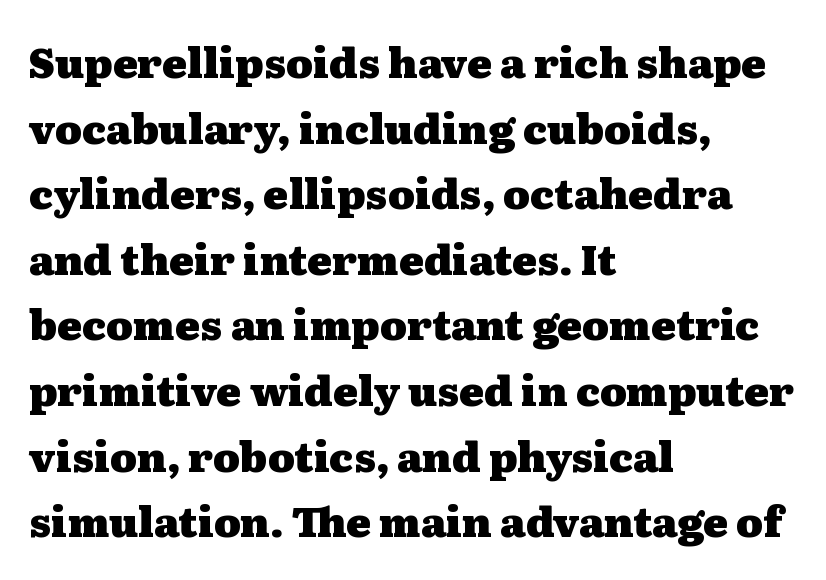
The image shows 41 px heavy, wide serif type, upright; set left-aligned, normal line spacing (1.6x), normal letter spacing, not underlined; medium stroke contrast and a medium x-height.
